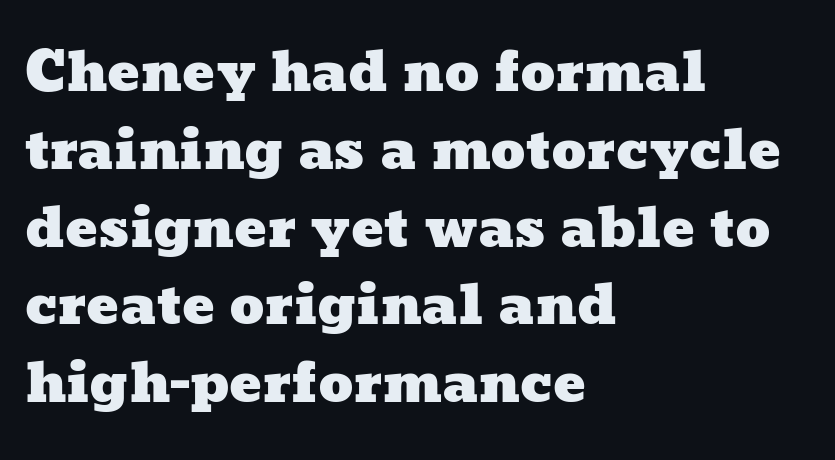
Think of a printed novel: that variable character pitch is what you see here. Check the space under the baseline: it is left empty. Compared with typical body copy, the letter spacing here is the same. Baseline-to-baseline distance is the conventional proportion of letter height. The rendering anchors every line to the left-hand side.
